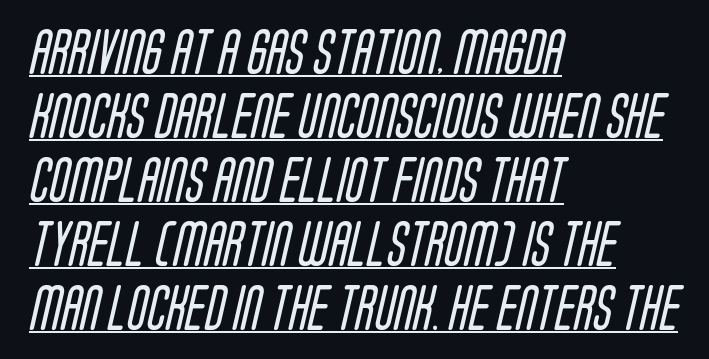
{"serif": "no", "bold": "no", "weight": "regular", "width": "condensed", "stroke_contrast": "low", "x_height": "large", "monospaced": "no", "underline": "yes", "align": "left", "line_spacing": "normal", "line_spacing_ratio": 1.42, "letter_spacing": "normal", "letter_spacing_em": 0.0, "glyph_px": 45}
